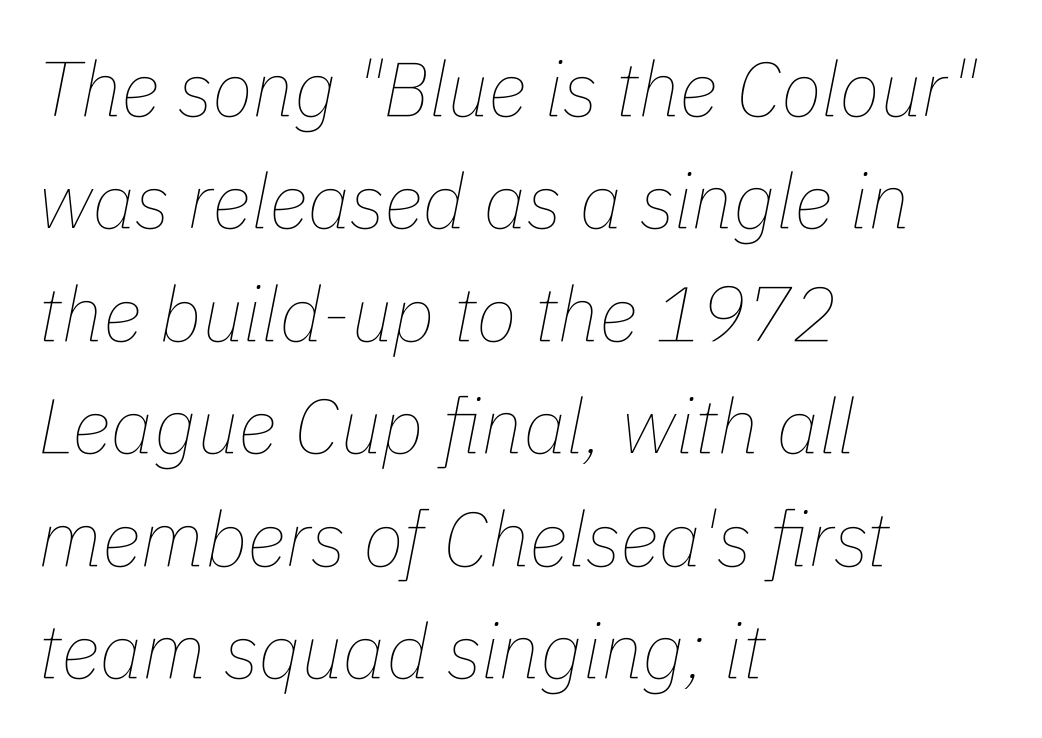
The image shows 76 px thin type, italic (leaning right); set left-aligned, normal line spacing (1.48x), normal letter spacing, not underlined; low stroke contrast and a medium x-height.
